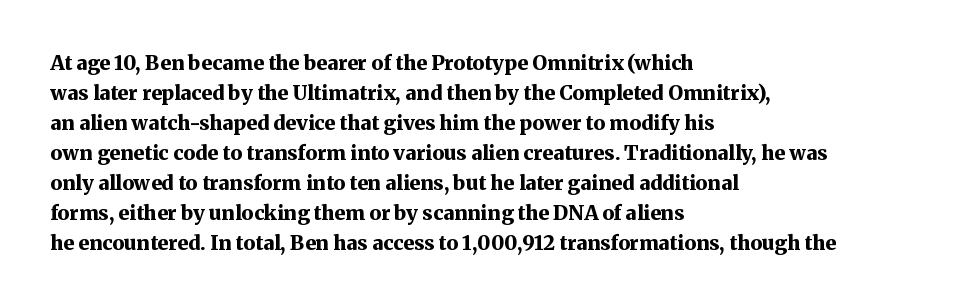
The image shows 20 px bold type, upright; set left-aligned, normal line spacing (1.5x), normal letter spacing, not underlined.
